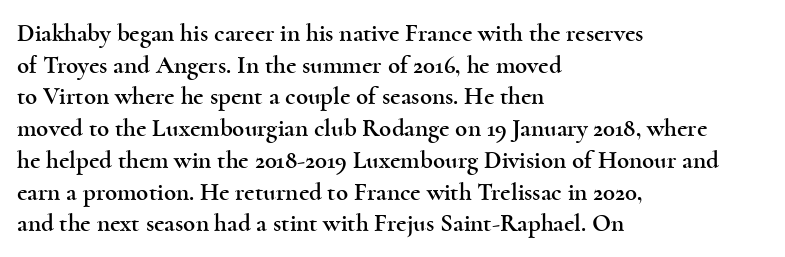
The rows are spaced the way most documents space them. No extra tracking has been applied to these lines. Which margin do the lines hug? The left one — the right edge is uneven. The gap between lines stays unmarked. If you drew a line through each stem, it would be perfectly vertical.
